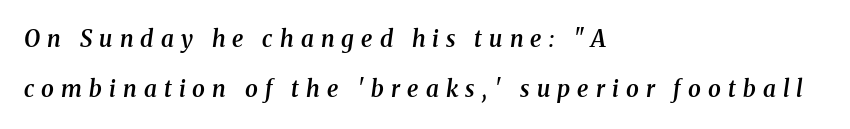
Compared with an ordinary text face, these strokes are moderately heavier — a semibold. The typesetter chose a ragged-right arrangement here. One glance says open: line gaps are wider than usual. Between one letter and the next there's a generous, obvious gap.
